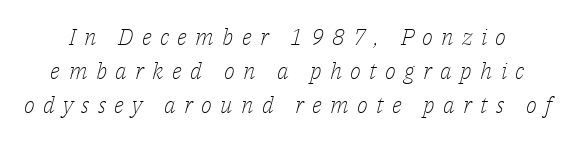
{"italic": "yes", "lean": "right", "slant_degrees": 14, "bold": "no", "underline": "no", "line_spacing": "normal", "line_spacing_ratio": 1.47, "letter_spacing": "wide", "letter_spacing_em": 0.36, "glyph_px": 23}
